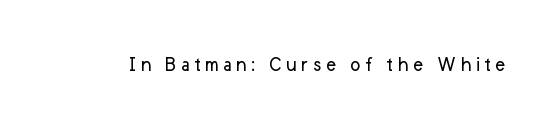
Q: Is the text bold? A: No.
Q: Is the text italic (slanted)? A: No, it is upright.
Q: Is the text underlined? A: No.
